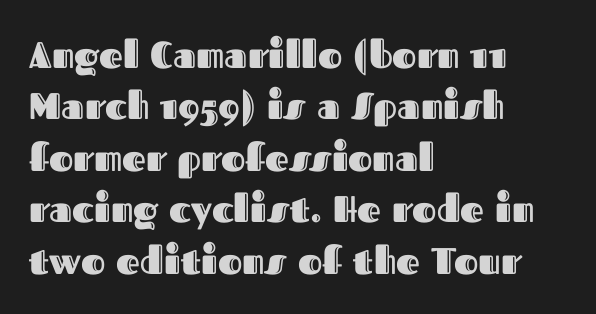
{"italic": "no", "width": "normal", "x_height": "medium", "monospaced": "no", "underline": "no", "align": "left", "line_spacing": "normal", "line_spacing_ratio": 1.39, "letter_spacing": "normal", "letter_spacing_em": 0.0, "glyph_px": 37}
